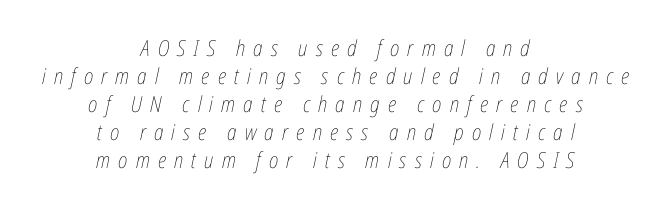
The image shows 22 px text type, italic (leaning right); set centered, normal line spacing (1.27x), unusually wide letter spacing (+0.37 em), not underlined.
